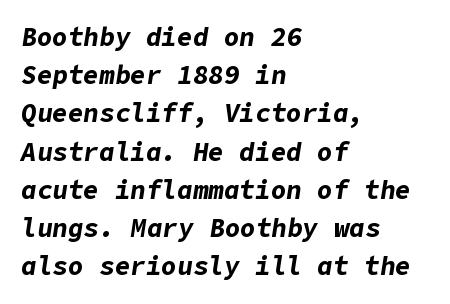
Baseline-to-baseline distance is the conventional proportion of letter height. This rendering uses left alignment, leaving the right contour irregular. Slant detected: the letters are inclined. In terms of letterspacing, this is plain default setting. The zone under the glyphs is completely vacant. Stroke thickness is high; the sample reads as a true bold.
